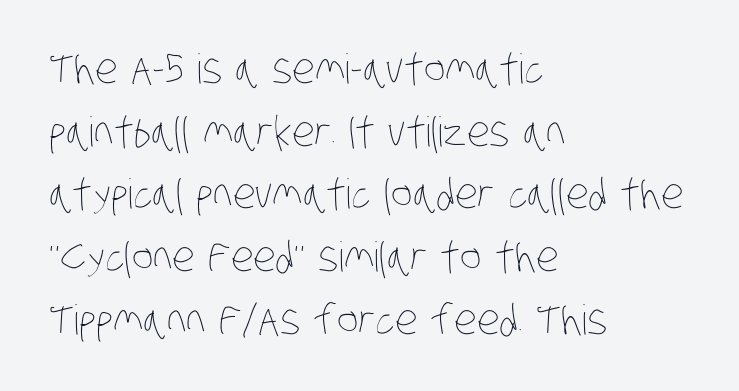
Q: Is the text bold? A: No.
Q: Is the text underlined? A: No.
Q: How is the paragraph aligned? A: Left-aligned.
Q: Is the spacing between letters normal or unusually wide? A: Normal.
Q: Is the spacing between lines tight, normal or loose? A: Normal.
Q: Width (condensed, normal, or wide)? A: Condensed.
Q: Stroke contrast? A: Low.
Q: x-height? A: Large.
Q: Monospaced? A: No.
